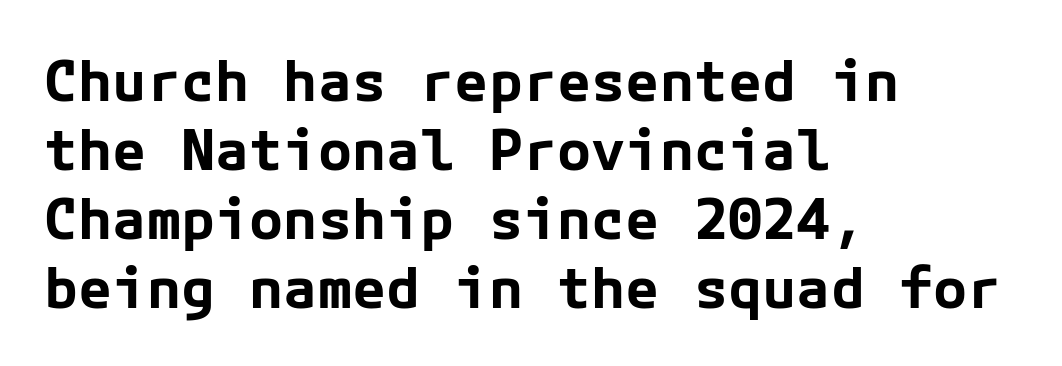
I'd call this a sans setting — the letters go barefoot. The space directly below the letters is spotless. Each word holds together tightly as a unit, with standard inter-letter gaps. Weight: bold.
